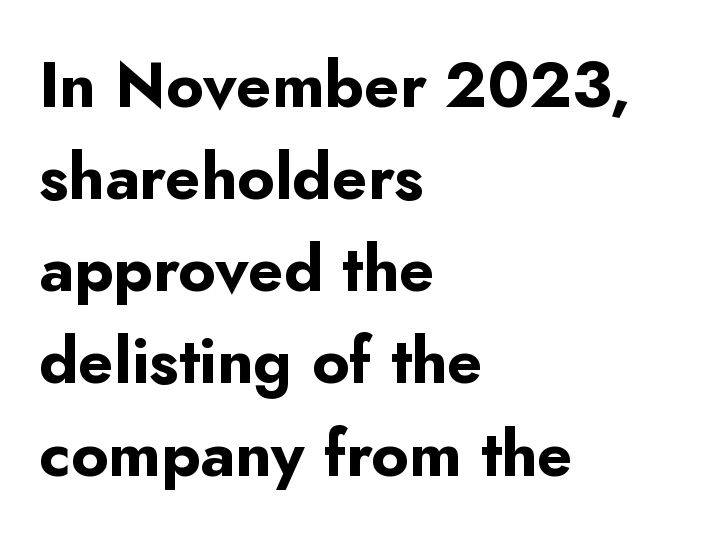
Each letter's strokes conclude bluntly, with no projecting serifs. Italic: no, the glyphs are upright roman. Letters rest on an invisible, unmarked baseline. The rows are spaced the way most documents space them. Think of a printed novel: that variable character pitch is what you see here. Nobody touched the tracking dial on this one.
